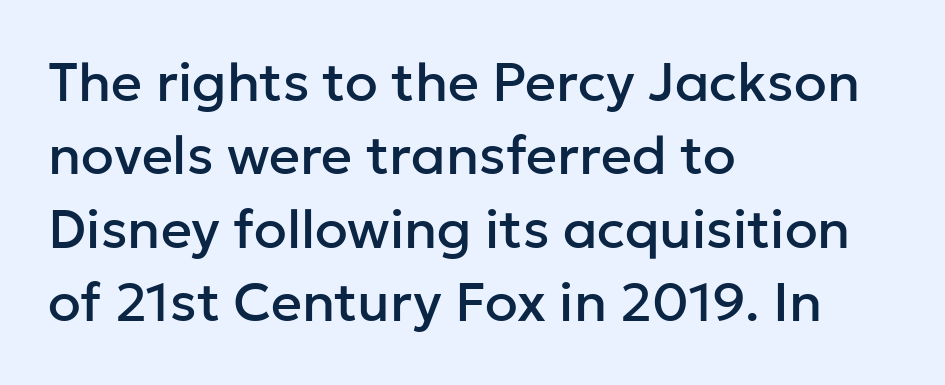
The ragged edge is on the right, which tells us the setting is flush left. You could not count columns in this text — the font is proportionally spaced. Vertical strokes here are truly vertical. The face used here is a sans, in the tradition of grotesques and geometrics.
